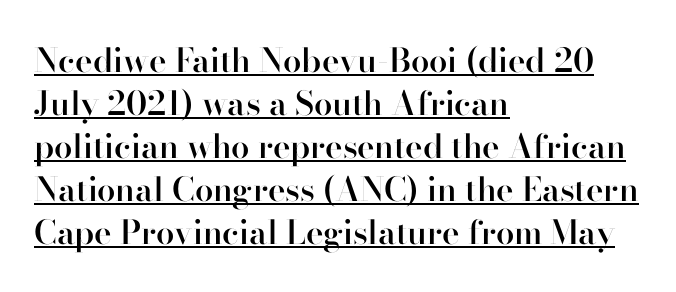
Q: Is the text bold? A: Semi-bold.
Q: Is the text italic (slanted)? A: No, it is upright.
Q: Is the typeface a serif or a sans-serif typeface? A: Sans-serif.
Q: Is the text underlined? A: Yes.
Q: How is the paragraph aligned? A: Left-aligned.
Q: Is the spacing between letters normal or unusually wide? A: Normal.
Q: Is the spacing between lines tight, normal or loose? A: Normal.
Q: Width (condensed, normal, or wide)? A: Normal.
Q: Stroke contrast? A: High.
Q: x-height? A: Small.
Q: Monospaced? A: No.
